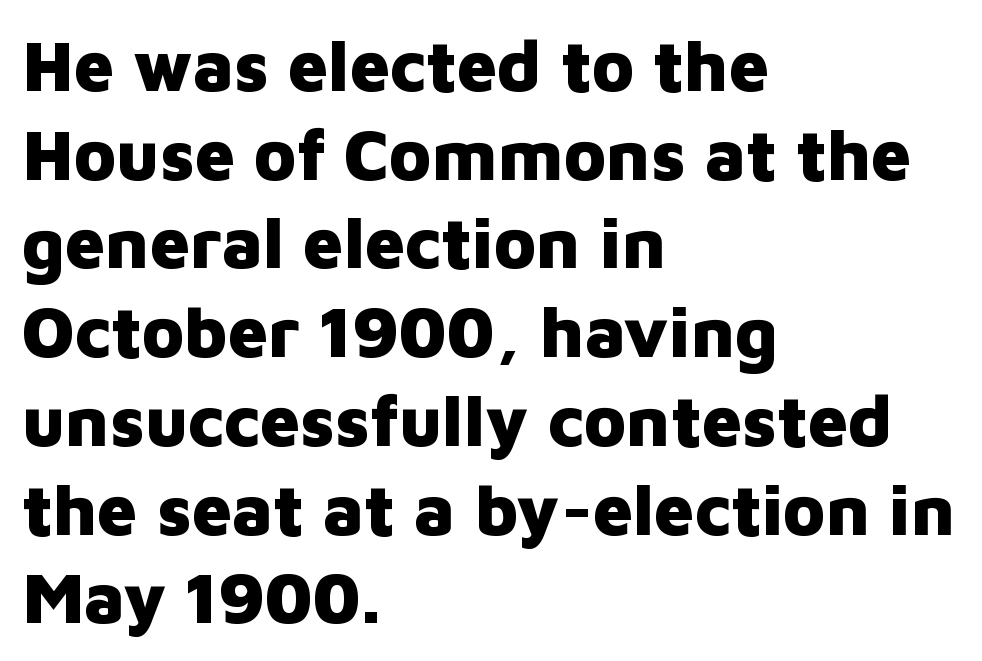
The space directly below the letters is spotless. Leading matches the norm, producing a regular column. The letterforms sit shoulder to shoulder at normal distance. Every character sits straight up, as roman type does. Letterform terminals end flat and unadorned throughout the passage.
